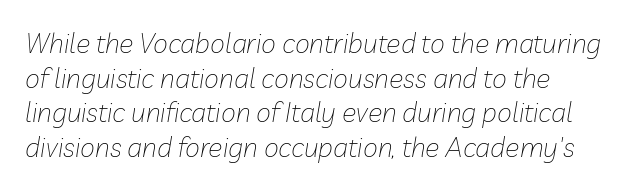
The rag falls on the right side of this text block. Compared with ordinary roman type, these characters are visibly tilted. Nobody drew a line under any word here. Letter spacing: default.
